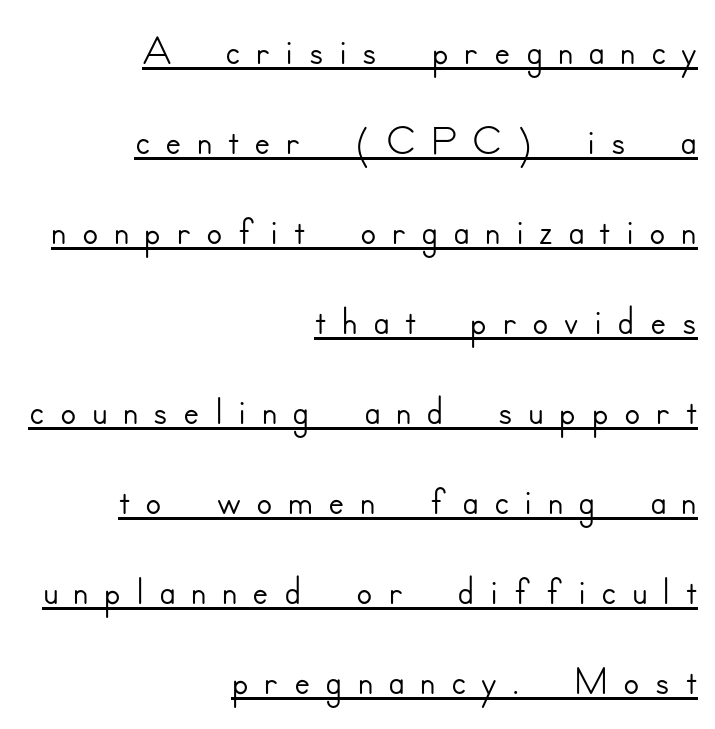
Q: Is the text italic (slanted)? A: No, it is upright.
Q: Is the typeface a serif or a sans-serif typeface? A: Sans-serif.
Q: Is the text underlined? A: Yes.
Q: How is the paragraph aligned? A: Right-aligned.
Q: Is the spacing between letters normal or unusually wide? A: Unusually wide.
Q: Is the spacing between lines tight, normal or loose? A: Normal.
Q: Width (condensed, normal, or wide)? A: Normal.
Q: Stroke contrast? A: Low.
Q: x-height? A: Small.
Q: Monospaced? A: No.
